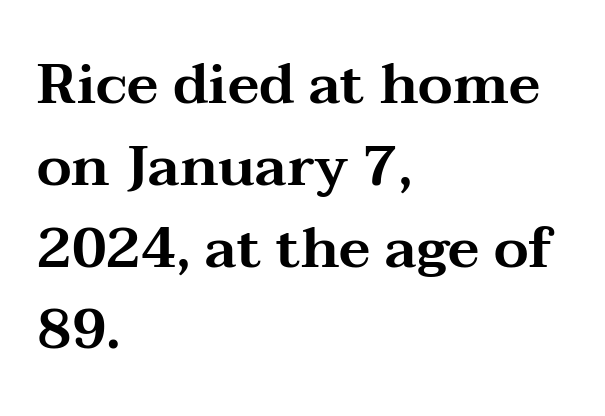
Q: Is the text italic (slanted)? A: No, it is upright.
Q: Is the typeface a serif or a sans-serif typeface? A: Serif.
Q: Is the text underlined? A: No.
Q: How is the paragraph aligned? A: Left-aligned.
Q: Is the spacing between letters normal or unusually wide? A: Normal.
Q: Is the spacing between lines tight, normal or loose? A: Normal.
Q: Width (condensed, normal, or wide)? A: Wide.
Q: Stroke contrast? A: Medium.
Q: x-height? A: Medium.
Q: Monospaced? A: No.
